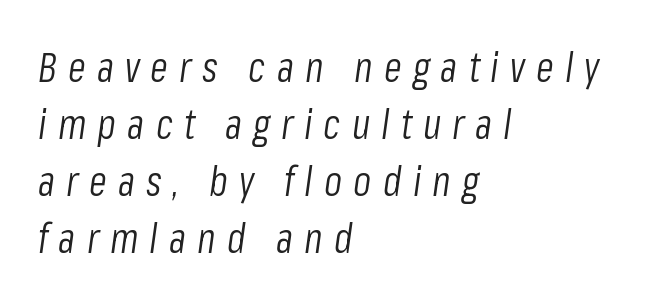
The letterforms stand isolated, each surrounded by extra space. Leading: standard. Bare-footed words on every line. A typesetter would call this proportional, since set widths differ per character. Tall strokes in this sample are angled rather than plumb.
